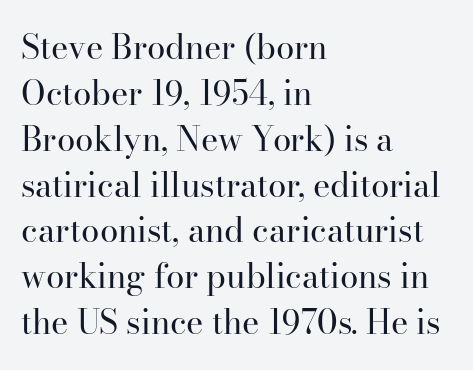
The image shows 33 px regular-weight serif type, upright; set left-aligned, normal line spacing (1.39x), normal letter spacing, not underlined; high stroke contrast and a small x-height.
